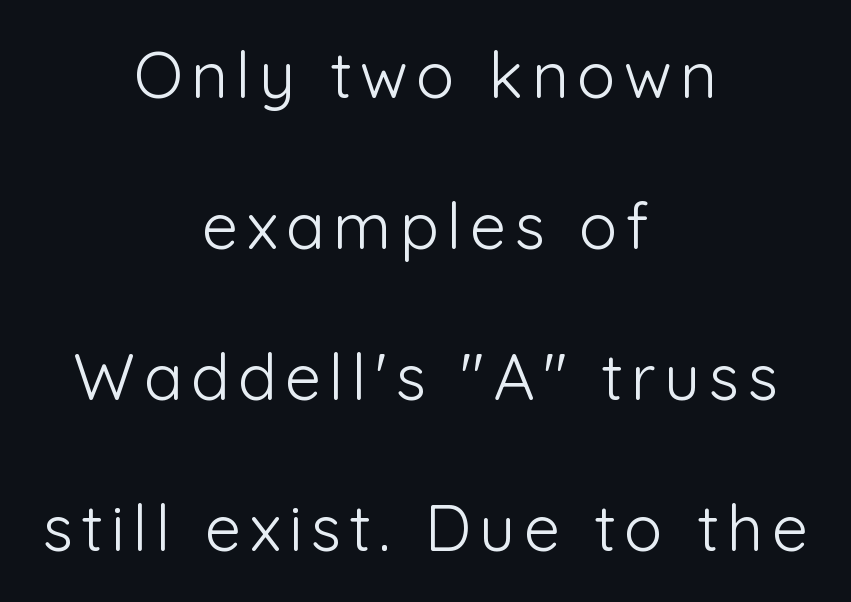
Q: Is the text bold? A: No.
Q: Is the text italic (slanted)? A: No, it is upright.
Q: Is the typeface a serif or a sans-serif typeface? A: Sans-serif.
Q: Is the text underlined? A: No.
Q: How is the paragraph aligned? A: Centered.
Q: Is the spacing between lines tight, normal or loose? A: Loose.
Q: Width (condensed, normal, or wide)? A: Normal.
Q: Stroke contrast? A: Low.
Q: x-height? A: Medium.
Q: Monospaced? A: No.
